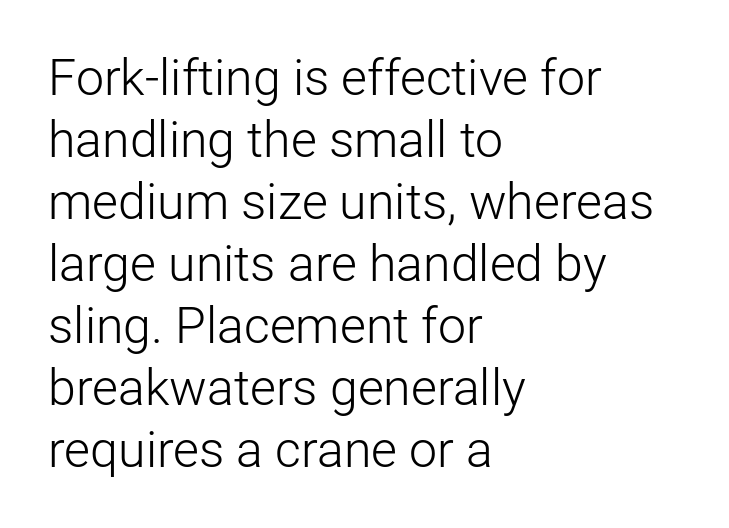
The image shows 50 px light sans-serif type, upright; set left-aligned, line spacing 1.24x, normal letter spacing, not underlined; low stroke contrast and a medium x-height.
